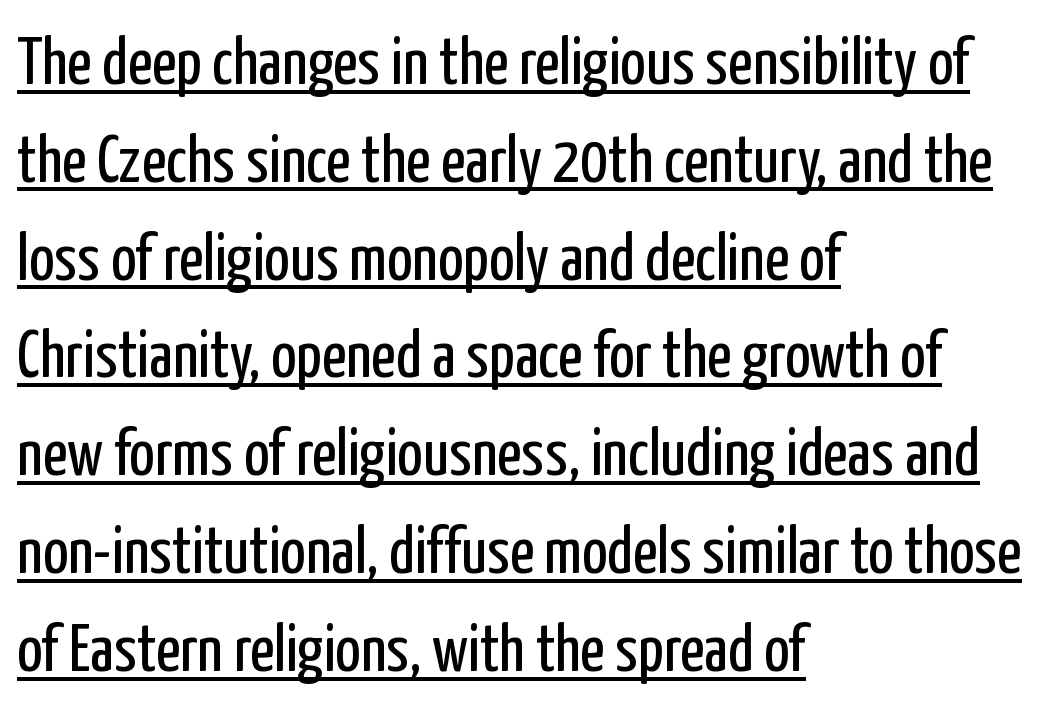
The image shows 67 px regular-weight, condensed sans-serif type, upright; set left-aligned, normal line spacing (1.46x), normal letter spacing, underlined; low stroke contrast and a medium x-height.
